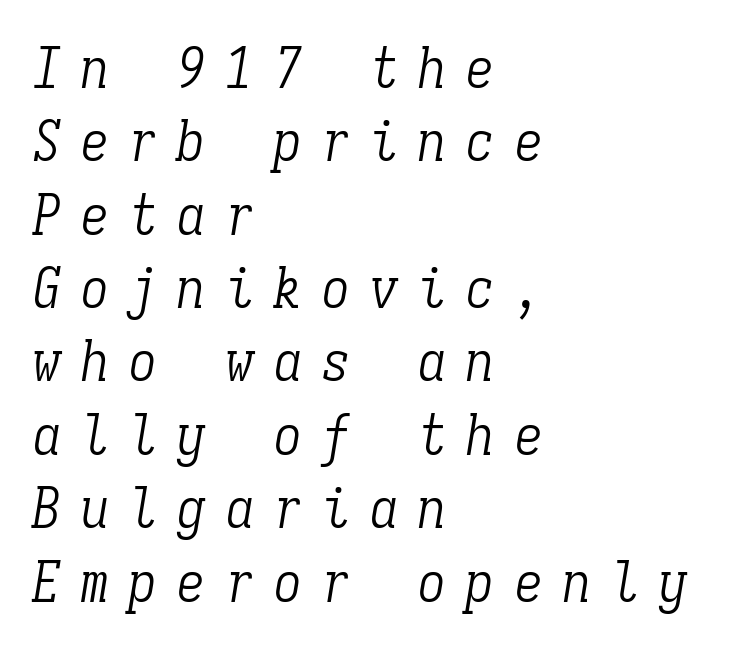
Q: Is the text bold? A: No.
Q: Is the text italic (slanted)? A: Yes, it leans right by about 9 degrees.
Q: Is the typeface a serif or a sans-serif typeface? A: Serif.
Q: Is the text underlined? A: No.
Q: How is the paragraph aligned? A: Left-aligned.
Q: Is the spacing between letters normal or unusually wide? A: Unusually wide.
Q: Is the spacing between lines tight, normal or loose? A: Normal.
Q: Width (condensed, normal, or wide)? A: Condensed.
Q: Stroke contrast? A: Low.
Q: x-height? A: Medium.
Q: Monospaced? A: Yes.
